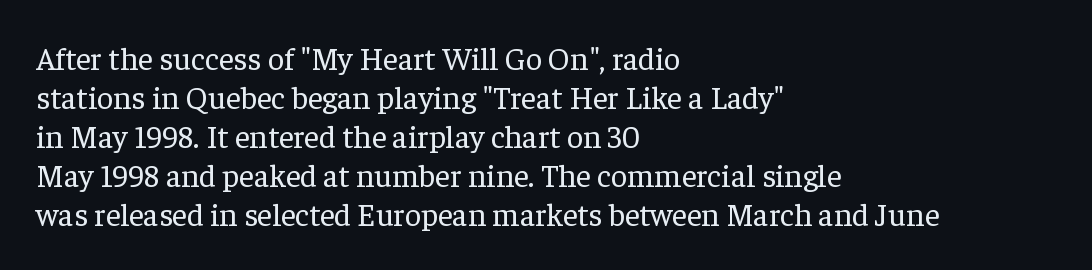
The image shows 32 px regular-weight serif type, upright; set left-aligned, line spacing 1.22x, normal letter spacing, not underlined; low stroke contrast and a medium x-height.
